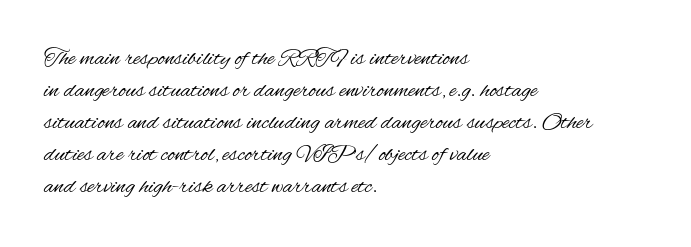
A bare baseline throughout the passage. Leftover space on each line is placed entirely after the last word. Regarding leading, the lines here are spaced in the standard way. Inter-character spacing is left at the font's built-in metrics. Compared with a typical body face, this is equally light or lighter still.
